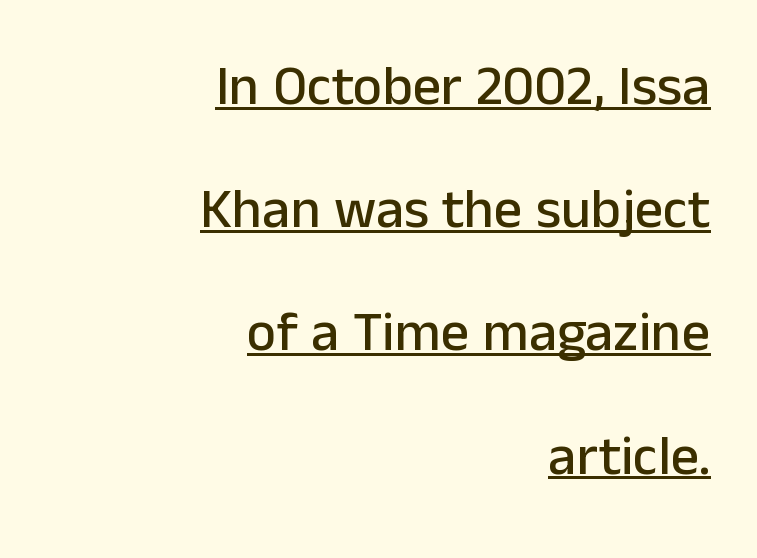
Q: Is the text italic (slanted)? A: No, it is upright.
Q: Is the typeface a serif or a sans-serif typeface? A: Sans-serif.
Q: Is the text underlined? A: Yes.
Q: How is the paragraph aligned? A: Right-aligned.
Q: Is the spacing between letters normal or unusually wide? A: Normal.
Q: Is the spacing between lines tight, normal or loose? A: Loose.
Q: Width (condensed, normal, or wide)? A: Normal.
Q: Stroke contrast? A: Low.
Q: x-height? A: Medium.
Q: Monospaced? A: No.
